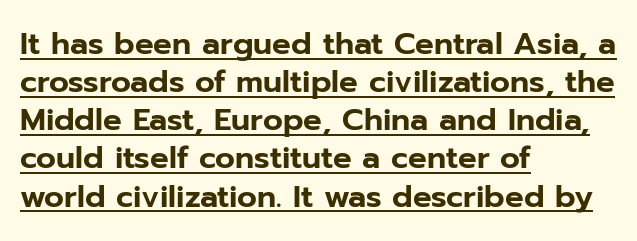
The image shows 31 px sans-serif type, upright; set left-aligned, line spacing 1.23x, normal letter spacing, underlined; low stroke contrast and a medium x-height.
